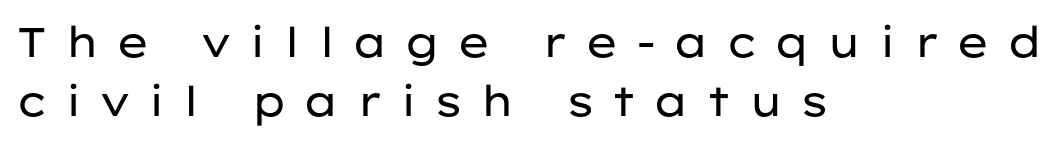
{"serif": "no", "italic": "no", "bold": "no", "weight": "regular", "width": "wide", "stroke_contrast": "low", "x_height": "medium", "monospaced": "no", "underline": "no", "align": "left", "line_spacing": "normal", "line_spacing_ratio": 1.44, "letter_spacing": "wide", "letter_spacing_em": 0.39, "glyph_px": 41}
